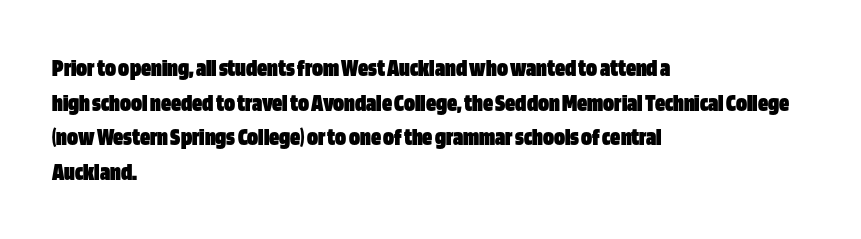
The image shows 25 px bold type, upright; set left-aligned, normal line spacing (1.39x), normal letter spacing, not underlined.
